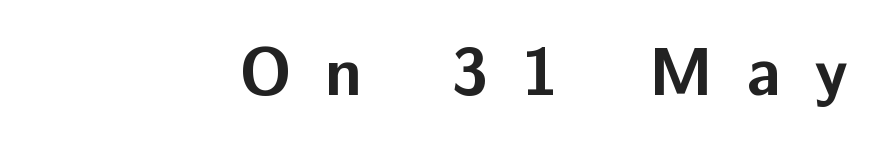
The image shows 67 px bold sans-serif type, upright; set unusually wide letter spacing (+0.5 em), not underlined; low stroke contrast and a medium x-height.
